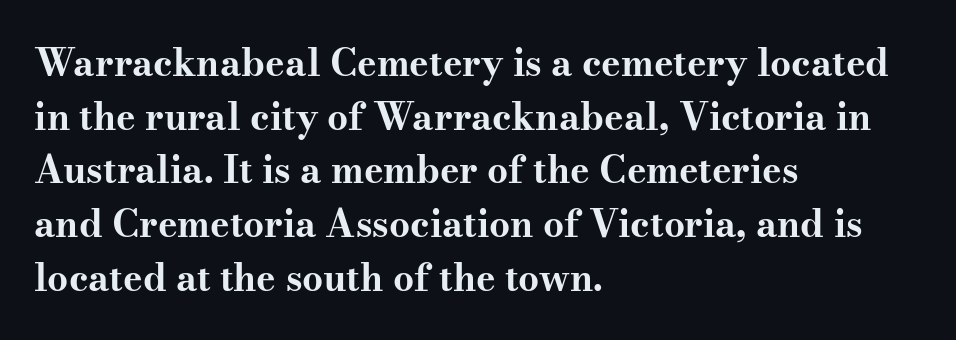
{"serif": "yes", "italic": "no", "bold": "yes", "weight": "bold", "width": "wide", "stroke_contrast": "medium", "x_height": "small", "monospaced": "no", "underline": "no", "align": "left", "line_spacing": "normal", "line_spacing_ratio": 1.45, "letter_spacing": "normal", "letter_spacing_em": 0.0, "glyph_px": 37}
